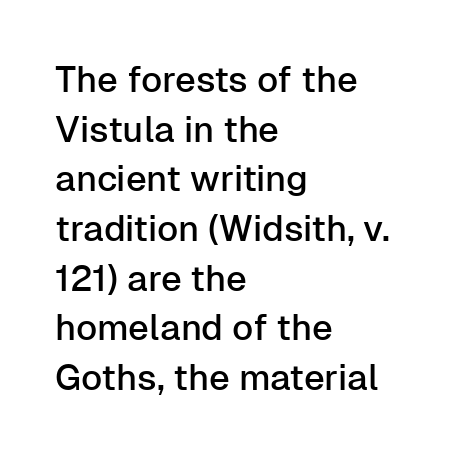
Q: Is the text italic (slanted)? A: No, it is upright.
Q: Is the typeface a serif or a sans-serif typeface? A: Sans-serif.
Q: Is the text underlined? A: No.
Q: How is the paragraph aligned? A: Left-aligned.
Q: Is the spacing between letters normal or unusually wide? A: Normal.
Q: Is the spacing between lines tight, normal or loose? A: Normal.
Q: Width (condensed, normal, or wide)? A: Normal.
Q: Stroke contrast? A: Low.
Q: x-height? A: Medium.
Q: Monospaced? A: No.
